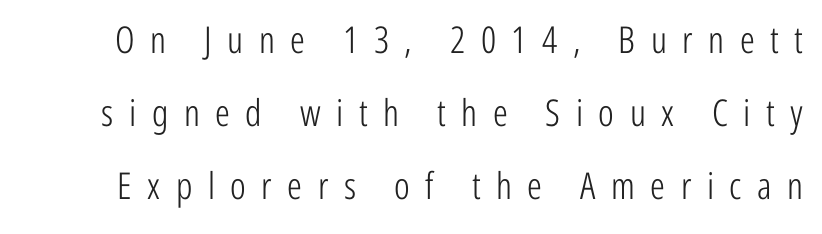
The image shows 37 px light, condensed sans-serif type, upright; set loose line spacing (1.97x), unusually wide letter spacing (+0.42 em), not underlined; low stroke contrast and a medium x-height.
